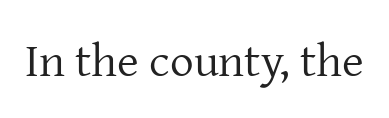
Upright lettering throughout. A light-to-regular cut is what we see here. Beneath every word, the page is bare. The letterforms sit shoulder to shoulder at normal distance.
